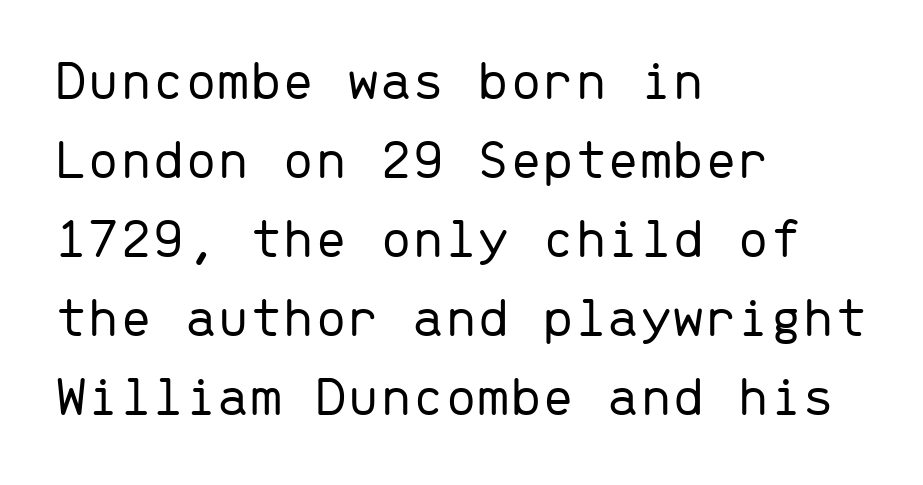
{"serif": "no", "italic": "no", "bold": "no", "weight": "light", "width": "normal", "stroke_contrast": "low", "x_height": "medium", "monospaced": "yes", "underline": "no", "align": "left", "line_spacing": "normal", "line_spacing_ratio": 1.36, "letter_spacing": "normal", "letter_spacing_em": 0.0, "glyph_px": 58}
